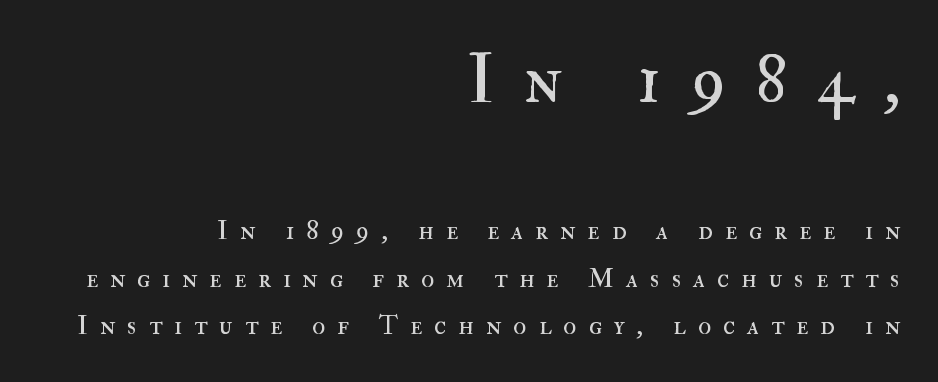
The image shows 68 px regular-weight type, upright; set right-aligned, line spacing 1.77x, unusually wide letter spacing (+0.44 em), not underlined; the first (top) block is 2.52x larger; high stroke contrast and a small x-height.
